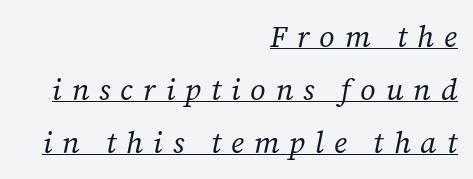
Q: Is the text bold? A: No.
Q: Is the text italic (slanted)? A: Yes, it leans right by about 12 degrees.
Q: Is the typeface a serif or a sans-serif typeface? A: Serif.
Q: Is the text underlined? A: Yes.
Q: How is the paragraph aligned? A: Right-aligned.
Q: Is the spacing between letters normal or unusually wide? A: Unusually wide.
Q: Width (condensed, normal, or wide)? A: Normal.
Q: Stroke contrast? A: Low.
Q: x-height? A: Medium.
Q: Monospaced? A: No.
